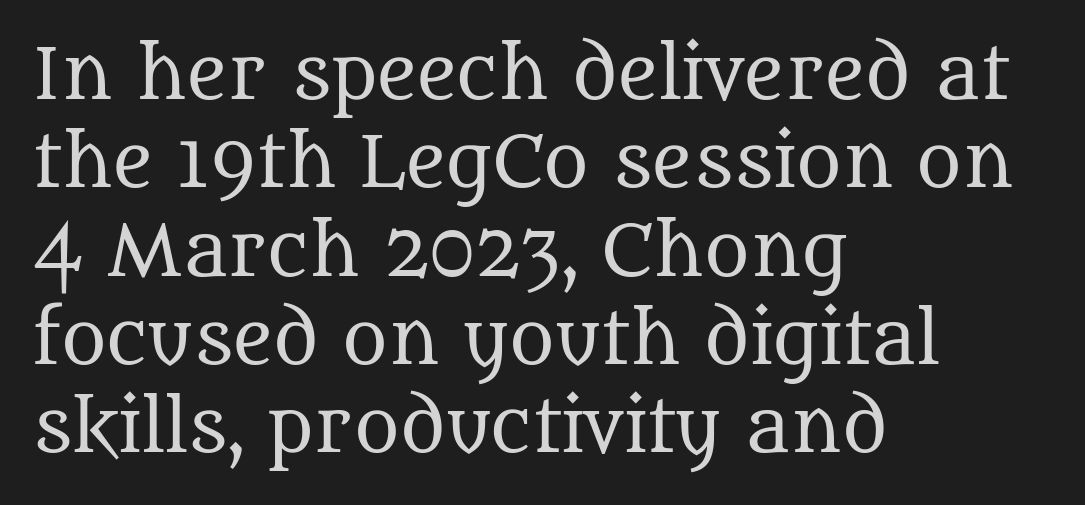
Q: Is the text bold? A: No.
Q: Is the text italic (slanted)? A: No, it is upright.
Q: Is the typeface a serif or a sans-serif typeface? A: Serif.
Q: Is the text underlined? A: No.
Q: How is the paragraph aligned? A: Left-aligned.
Q: Is the spacing between letters normal or unusually wide? A: Normal.
Q: Is the spacing between lines tight, normal or loose? A: Normal.
Q: Width (condensed, normal, or wide)? A: Normal.
Q: Stroke contrast? A: Medium.
Q: x-height? A: Large.
Q: Monospaced? A: No.
